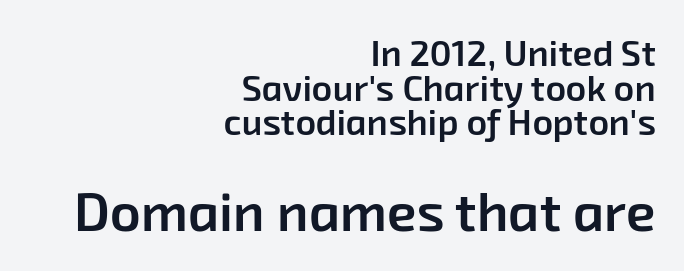
The image shows 54 px semibold sans-serif type; set right-aligned, tight line spacing (0.96x), normal letter spacing, not underlined; the second (bottom) block is 1.5x larger; low stroke contrast and a medium x-height.
